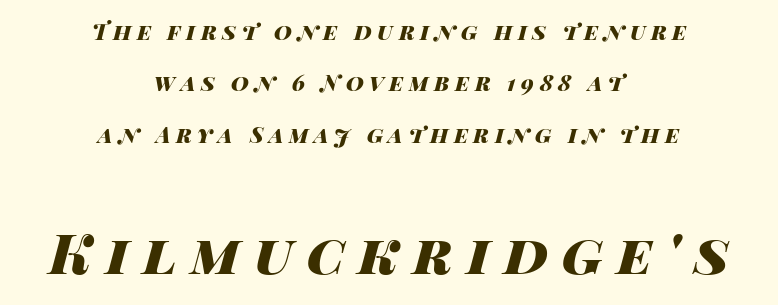
{"italic": "yes", "lean": "right", "slant_degrees": 14, "bold": "yes", "weight": "heavy", "width": "wide", "stroke_contrast": "high", "x_height": "large", "monospaced": "no", "underline": "no", "align": "center", "line_spacing": "loose", "line_spacing_ratio": 2.34, "letter_spacing": "wide", "letter_spacing_em": 0.25, "larger_block": "second", "size_ratio": 2.5, "glyph_px": 55}
